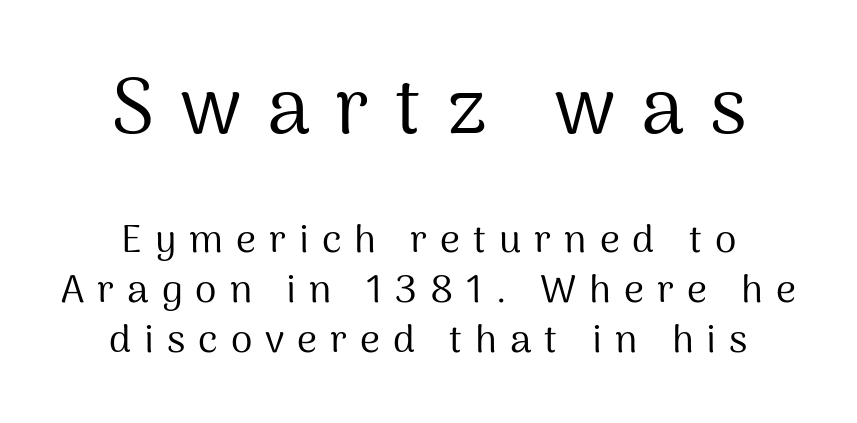
The image shows 78 px regular-weight sans-serif type, upright; set centered, normal line spacing (1.27x), unusually wide letter spacing (+0.33 em), not underlined; the first (top) block is 2.0x larger; medium stroke contrast and a medium x-height.
